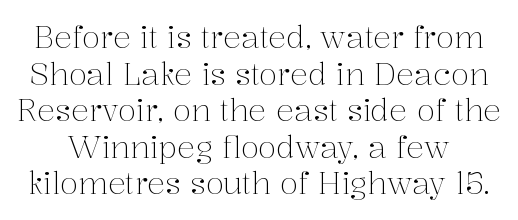
The image shows 30 px light serif type, upright; set line spacing 1.22x, normal letter spacing, not underlined; medium stroke contrast and a medium x-height.
